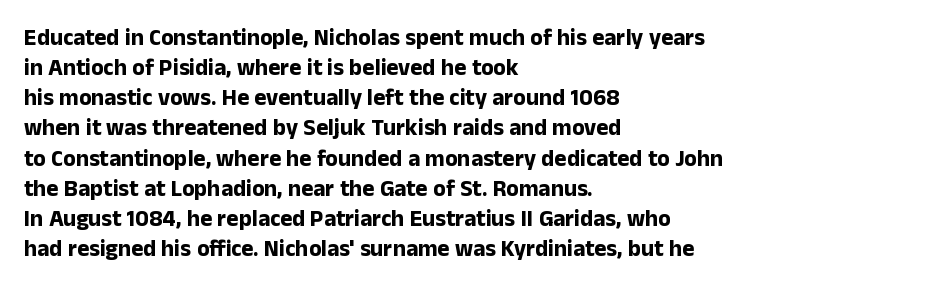
The image shows 23 px bold type, upright; set left-aligned, normal line spacing (1.31x), normal letter spacing, not underlined.
